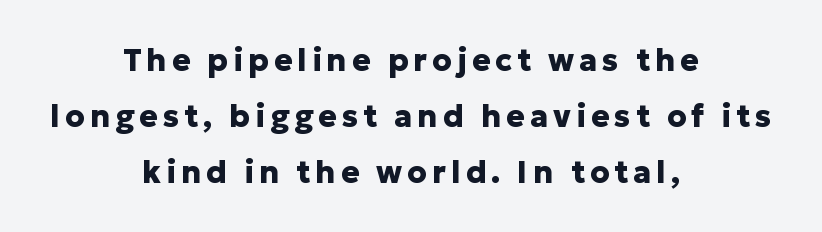
Do the characters align in a grid? No, the font is proportional. The font family rendered here belongs to the sans-serif group. Check under the words: just untouched page. The rendering uses a bold face; every stroke is thick and dark. Visually the block forms a symmetrical silhouette, jagged on both flanks. Every stem runs plumb, perpendicular to the baseline.
